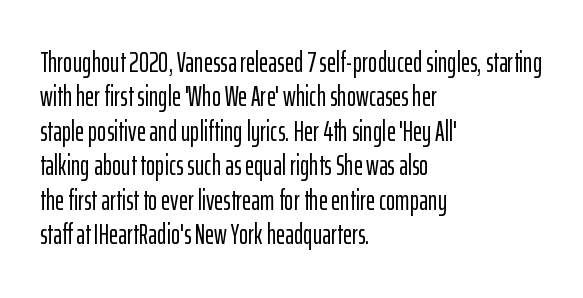
In terms of letterform style, serifs are entirely absent. These lines keep a tight, regular rhythm from letter to letter. Do the characters align in a grid? No, the font is proportional. Plain, unruled lines of type.
